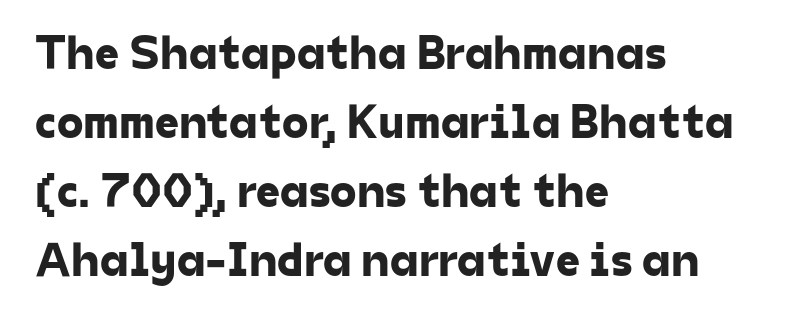
{"serif": "no", "width": "normal", "stroke_contrast": "low", "x_height": "medium", "monospaced": "no", "underline": "no", "align": "left", "line_spacing": "normal", "line_spacing_ratio": 1.44, "letter_spacing": "normal", "letter_spacing_em": 0.0, "glyph_px": 48}
